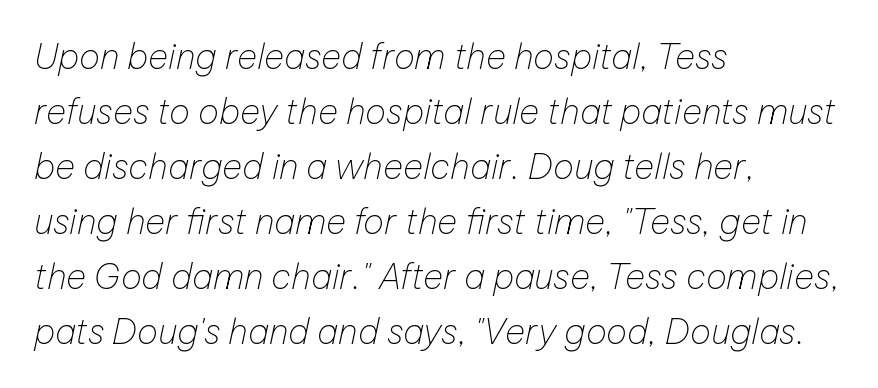
Reading down the block, your eye returns to a fixed left position each line. Stroke mass is kept to a normal reading level or below. If you drew a line through each stem, it would be angled. Between one letter and the next there's only the usual sliver of space.
